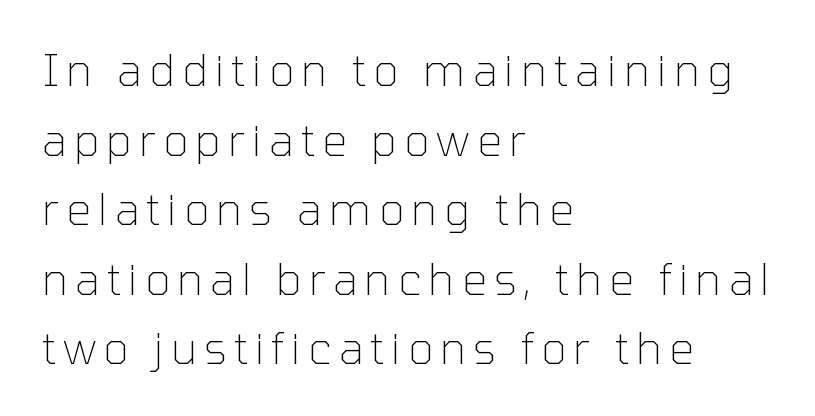
{"serif": "no", "italic": "no", "bold": "no", "weight": "thin", "width": "normal", "stroke_contrast": "low", "x_height": "medium", "monospaced": "no", "underline": "no", "align": "left", "line_spacing": "normal", "line_spacing_ratio": 1.58, "glyph_px": 44}
